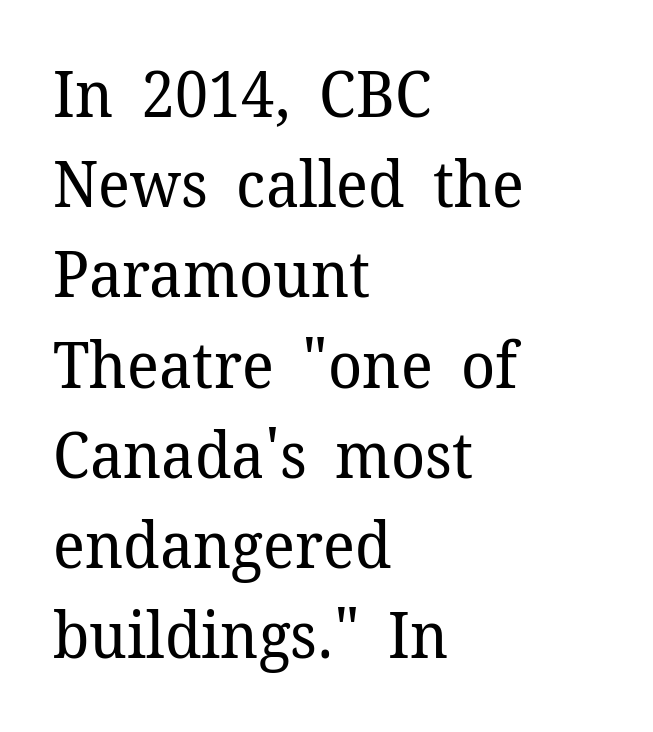
Examine the stroke ends and you'll spot serifs. The specimen omits any rule beneath the text block's lines. The tracking reads as untouched default to a designer's eye. Proportional: the letters do not fall into vertical columns.
